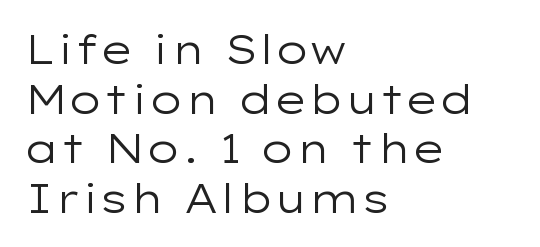
Q: Is the text bold? A: No.
Q: Is the text italic (slanted)? A: No, it is upright.
Q: Is the typeface a serif or a sans-serif typeface? A: Sans-serif.
Q: Is the text underlined? A: No.
Q: How is the paragraph aligned? A: Left-aligned.
Q: Is the spacing between letters normal or unusually wide? A: Normal.
Q: Width (condensed, normal, or wide)? A: Wide.
Q: Stroke contrast? A: Low.
Q: x-height? A: Medium.
Q: Monospaced? A: No.
